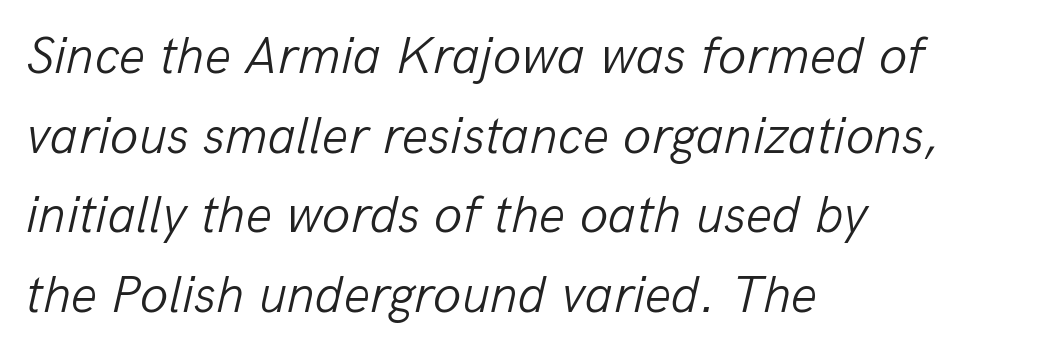
{"italic": "yes", "lean": "right", "slant_degrees": 13, "bold": "no", "weight": "light", "width": "normal", "stroke_contrast": "low", "x_height": "medium", "monospaced": "no", "underline": "no", "align": "left", "line_spacing": "normal", "line_spacing_ratio": 1.53, "letter_spacing": "normal", "letter_spacing_em": 0.0, "glyph_px": 52}
